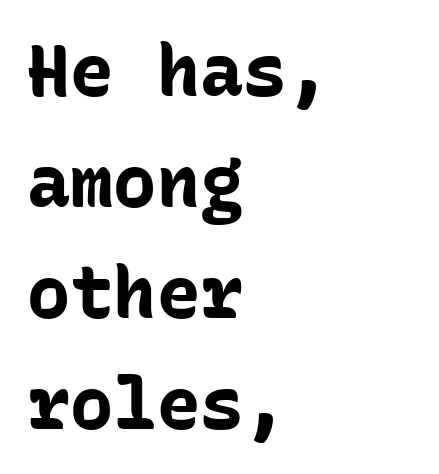
{"serif": "no", "italic": "no", "bold": "yes", "weight": "bold", "width": "normal", "stroke_contrast": "low", "x_height": "medium", "monospaced": "yes", "underline": "no", "align": "left", "line_spacing": "normal", "line_spacing_ratio": 1.54, "letter_spacing": "normal", "letter_spacing_em": 0.0, "glyph_px": 72}
